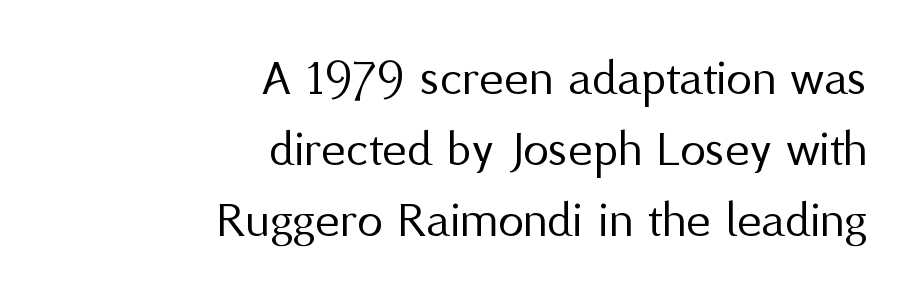
Q: Is the text bold? A: No.
Q: Is the text italic (slanted)? A: No, it is upright.
Q: Is the typeface a serif or a sans-serif typeface? A: Sans-serif.
Q: Is the text underlined? A: No.
Q: How is the paragraph aligned? A: Right-aligned.
Q: Is the spacing between letters normal or unusually wide? A: Normal.
Q: Is the spacing between lines tight, normal or loose? A: Normal.
Q: Width (condensed, normal, or wide)? A: Normal.
Q: Stroke contrast? A: Medium.
Q: x-height? A: Medium.
Q: Monospaced? A: No.
